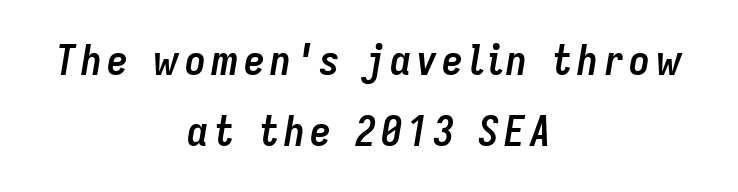
{"italic": "yes", "lean": "right", "slant_degrees": 9, "bold": "yes", "weight": "semibold", "width": "condensed", "stroke_contrast": "low", "x_height": "medium", "monospaced": "no", "underline": "no", "align": "center", "line_spacing": "normal", "line_spacing_ratio": 1.69, "glyph_px": 42}
